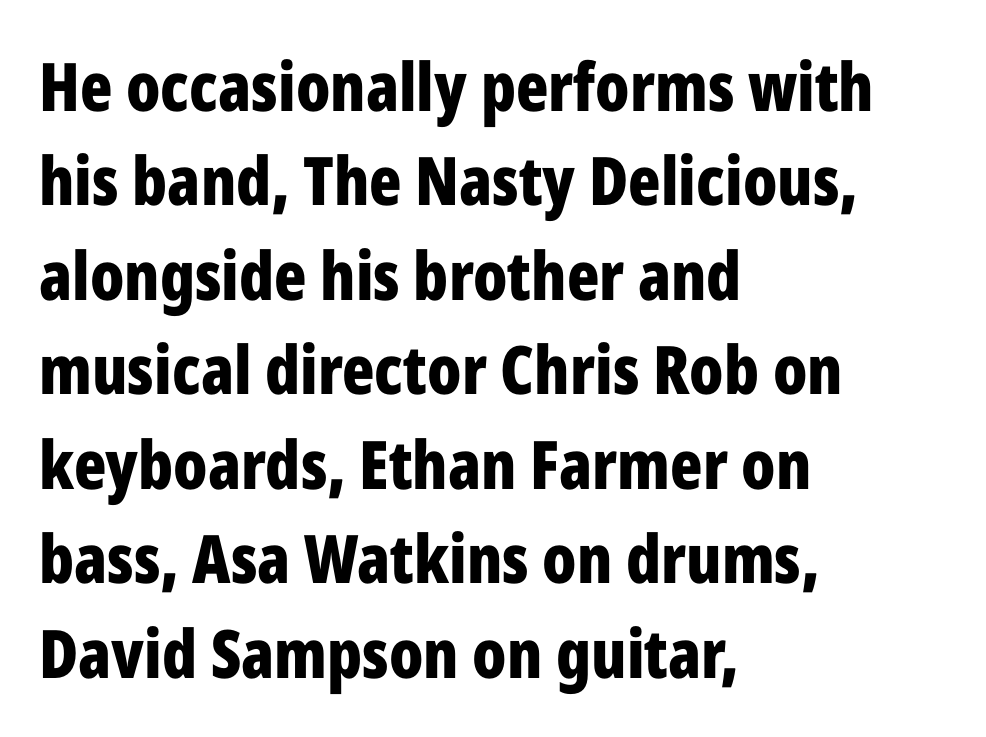
The image shows 67 px bold, condensed sans-serif type, upright; set left-aligned, normal line spacing (1.41x), normal letter spacing, not underlined; low stroke contrast and a medium x-height.
